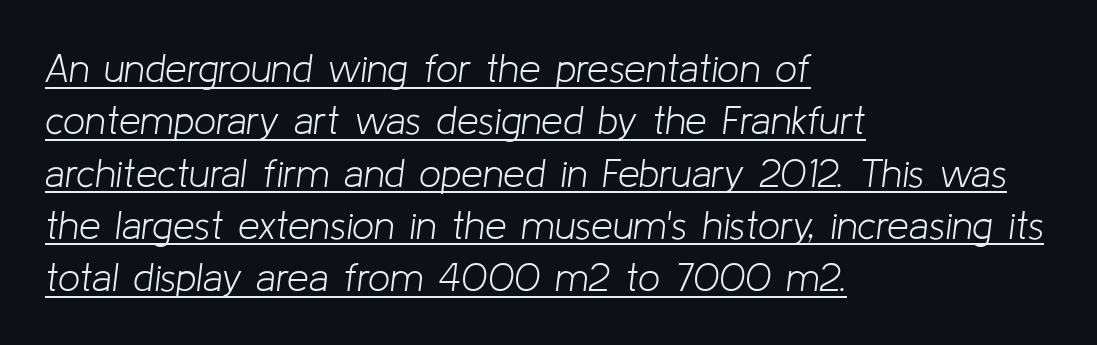
Q: Is the text bold? A: No.
Q: Is the text italic (slanted)? A: Yes, it leans right by about 8 degrees.
Q: Is the text underlined? A: Yes.
Q: How is the paragraph aligned? A: Left-aligned.
Q: Is the spacing between letters normal or unusually wide? A: Normal.
Q: Is the spacing between lines tight, normal or loose? A: Normal.
Q: Width (condensed, normal, or wide)? A: Normal.
Q: Stroke contrast? A: Low.
Q: x-height? A: Medium.
Q: Monospaced? A: No.
